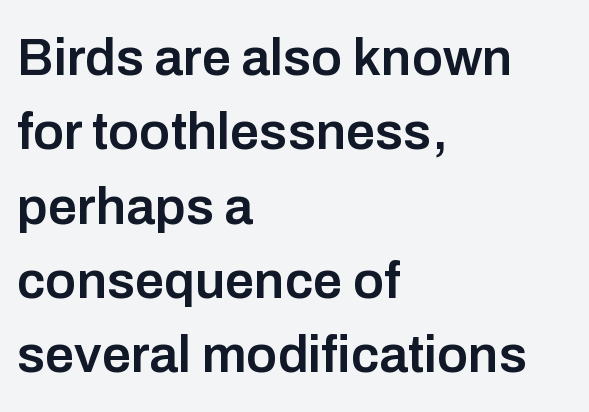
{"serif": "no", "italic": "no", "bold": "semi", "weight": "semibold", "width": "normal", "stroke_contrast": "low", "x_height": "medium", "monospaced": "no", "underline": "no", "align": "left", "line_spacing": "normal", "line_spacing_ratio": 1.43, "letter_spacing": "normal", "letter_spacing_em": 0.0, "glyph_px": 52}
